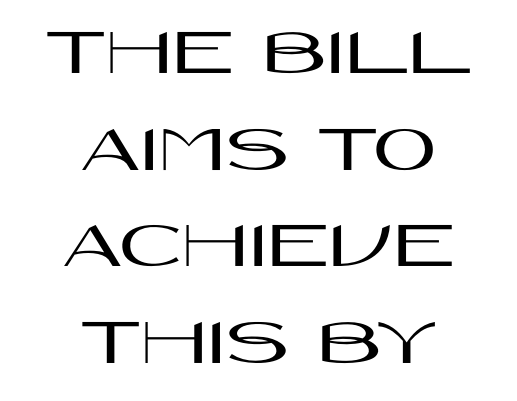
The image shows 69 px wide sans-serif type, upright; set centered, normal line spacing (1.4x), normal letter spacing, not underlined; high stroke contrast and a large x-height.
